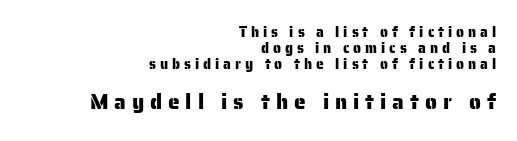
The image shows 21 px text type, upright; set right-aligned, tight line spacing (1.13x), unusually wide letter spacing (+0.28 em), not underlined; the second (bottom) block is 1.5x larger.
